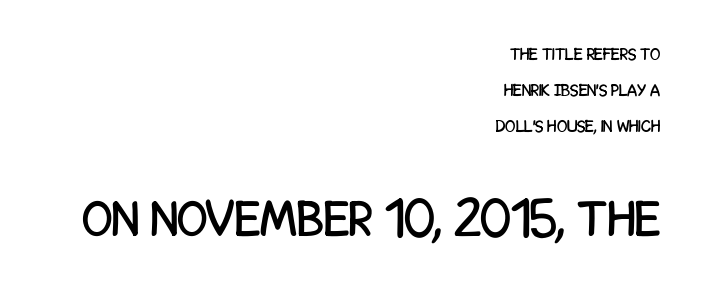
{"serif": "no", "italic": "no", "width": "condensed", "stroke_contrast": "low", "x_height": "large", "monospaced": "no", "underline": "no", "align": "right", "line_spacing": "loose", "line_spacing_ratio": 2.12, "letter_spacing": "normal", "letter_spacing_em": 0.0, "larger_block": "second", "size_ratio": 2.94, "glyph_px": 50}
